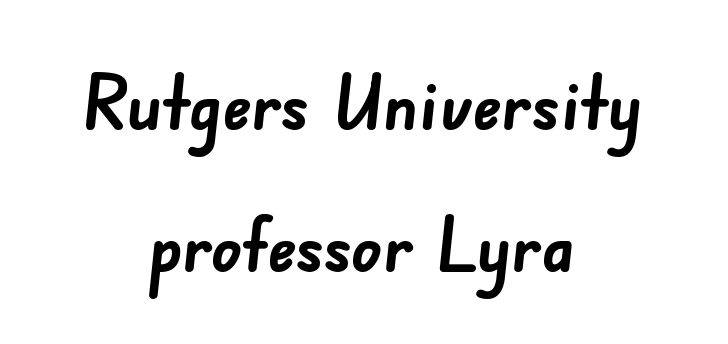
{"serif": "no", "bold": "yes", "weight": "semibold", "width": "normal", "stroke_contrast": "low", "x_height": "small", "monospaced": "no", "underline": "no", "align": "center", "line_spacing_ratio": 1.89, "letter_spacing": "normal", "letter_spacing_em": 0.0, "glyph_px": 75}
